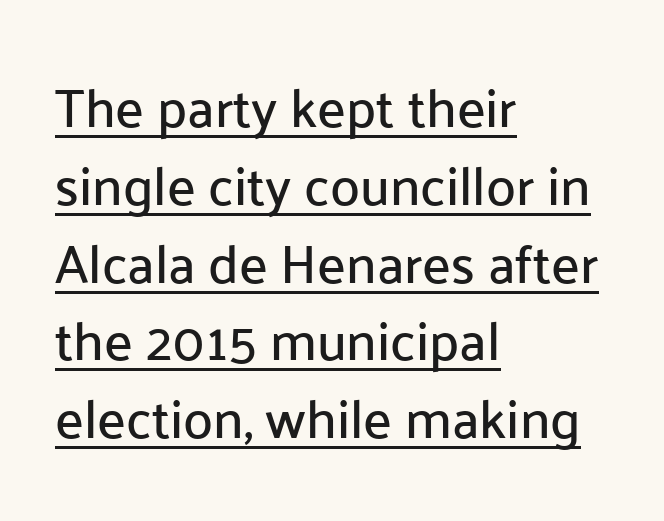
{"serif": "no", "italic": "no", "width": "normal", "stroke_contrast": "low", "x_height": "medium", "monospaced": "no", "underline": "yes", "align": "left", "line_spacing": "normal", "line_spacing_ratio": 1.44, "letter_spacing": "normal", "letter_spacing_em": 0.0, "glyph_px": 54}
